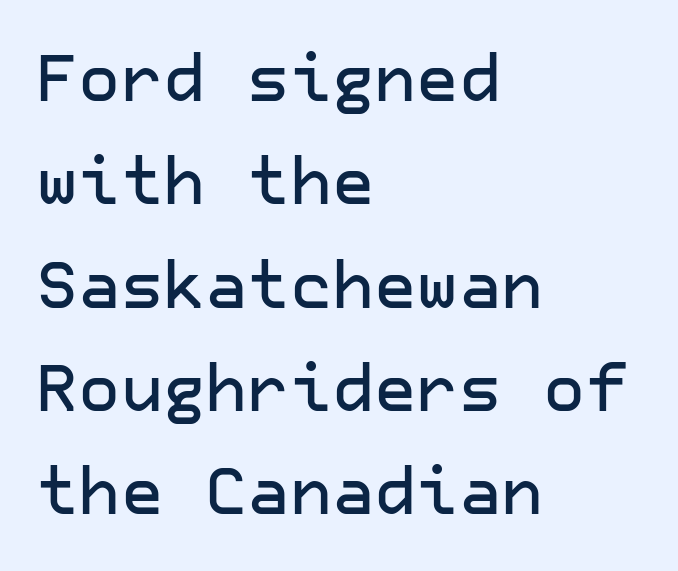
{"serif": "no", "italic": "no", "width": "normal", "stroke_contrast": "low", "x_height": "medium", "underline": "no", "align": "left", "line_spacing": "normal", "line_spacing_ratio": 1.59, "letter_spacing": "normal", "letter_spacing_em": 0.0, "glyph_px": 65}
